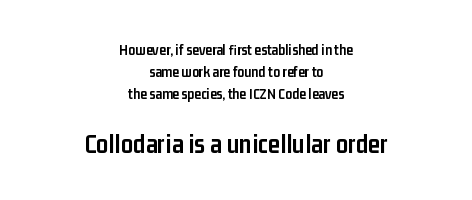
{"italic": "no", "bold": "yes", "underline": "no", "align": "center", "line_spacing": "normal", "line_spacing_ratio": 1.47, "letter_spacing": "normal", "letter_spacing_em": 0.0, "larger_block": "second", "size_ratio": 1.8, "glyph_px": 27}
